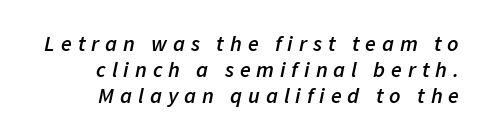
{"italic": "yes", "lean": "right", "slant_degrees": 11, "bold": "semi", "underline": "no", "align": "right", "line_spacing_ratio": 1.18, "letter_spacing": "wide", "letter_spacing_em": 0.27, "glyph_px": 22}
